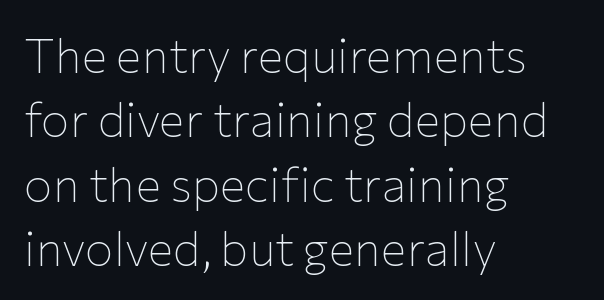
This is the regular roman posture of the typeface. Rule under the text: the space is simply empty. A student would call this left alignment; a typographer would say flush left, rag right. The face looks like a standard text weight, possibly lighter. Typographically, this falls in the sans-serif category. The leading is moderate, giving the passage an even texture.
